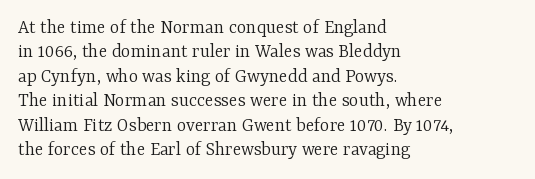
These lines keep a tight, regular rhythm from letter to letter. In CSS terms this would be text-align: left. Weight: in the light-to-regular range. This is roman type, the default non-slanted kind. Decoration check: the copy has no underline.
